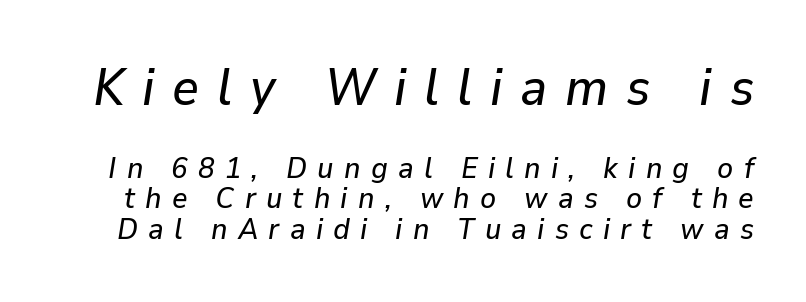
A bare baseline throughout the passage. The passage shown has open, widely tracked lettering throughout. This sample uses an oblique cut, with every glyph tilted off the vertical. Varying glyph widths throughout — classic text-font behaviour. The emphasis by scale lands on block number one, above. Whoever set this chose condensed vertical rhythm over breathing room.
